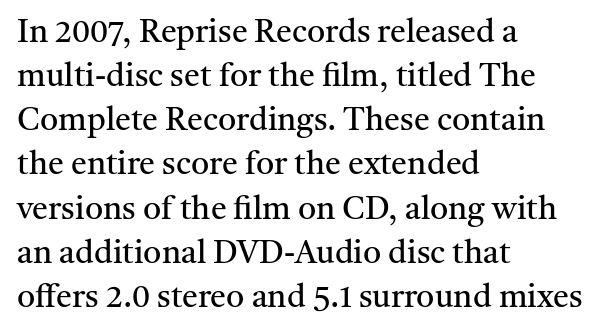
The image shows 32 px regular-weight serif type, upright; set left-aligned, normal line spacing (1.38x), normal letter spacing, not underlined; medium stroke contrast and a medium x-height.
